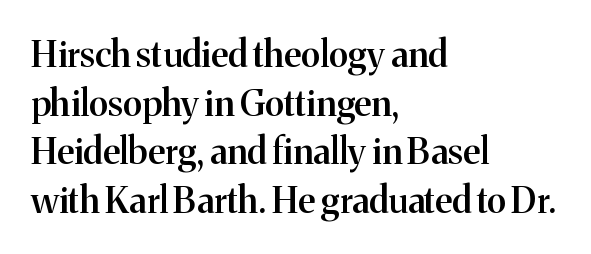
{"serif": "yes", "italic": "no", "bold": "semi", "weight": "semibold", "width": "normal", "stroke_contrast": "medium", "x_height": "medium", "monospaced": "no", "underline": "no", "align": "left", "line_spacing": "normal", "line_spacing_ratio": 1.35, "letter_spacing": "normal", "letter_spacing_em": 0.0, "glyph_px": 36}
